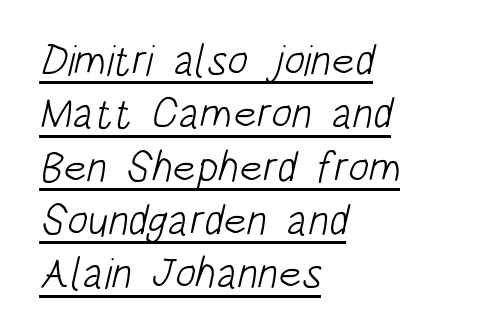
Q: Is the text bold? A: No.
Q: Is the typeface a serif or a sans-serif typeface? A: Sans-serif.
Q: Is the text underlined? A: Yes.
Q: How is the paragraph aligned? A: Left-aligned.
Q: Is the spacing between letters normal or unusually wide? A: Normal.
Q: Width (condensed, normal, or wide)? A: Condensed.
Q: Stroke contrast? A: Low.
Q: x-height? A: Large.
Q: Monospaced? A: No.
